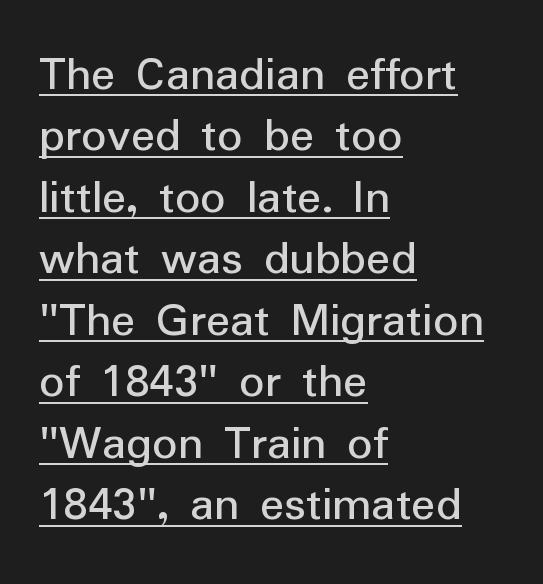
Check where the strokes stop: nothing finishes them off — pure sans. The letters stand straight up with perfectly vertical stems. Underline: present. Standard letterfit; no display-style spreading of the glyphs. The compositor pushed each line to the left boundary. The strokes are not fattened; the text isn't bold.
